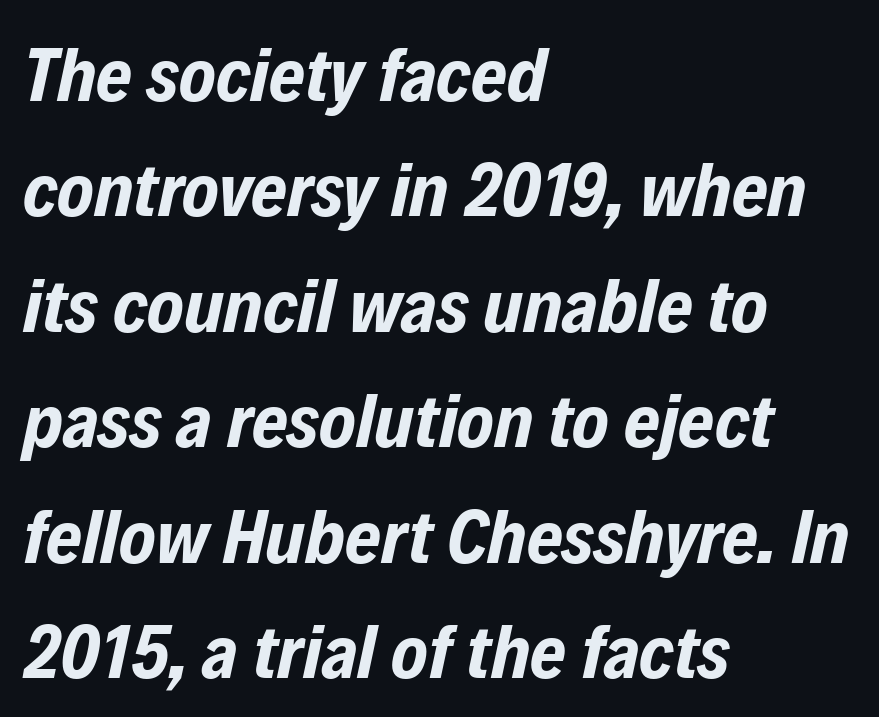
Q: Is the text bold? A: Yes.
Q: Is the text italic (slanted)? A: Yes, it leans right by about 12 degrees.
Q: Is the text underlined? A: No.
Q: How is the paragraph aligned? A: Left-aligned.
Q: Is the spacing between letters normal or unusually wide? A: Normal.
Q: Is the spacing between lines tight, normal or loose? A: Normal.
Q: Width (condensed, normal, or wide)? A: Condensed.
Q: Stroke contrast? A: Low.
Q: x-height? A: Medium.
Q: Monospaced? A: No.
